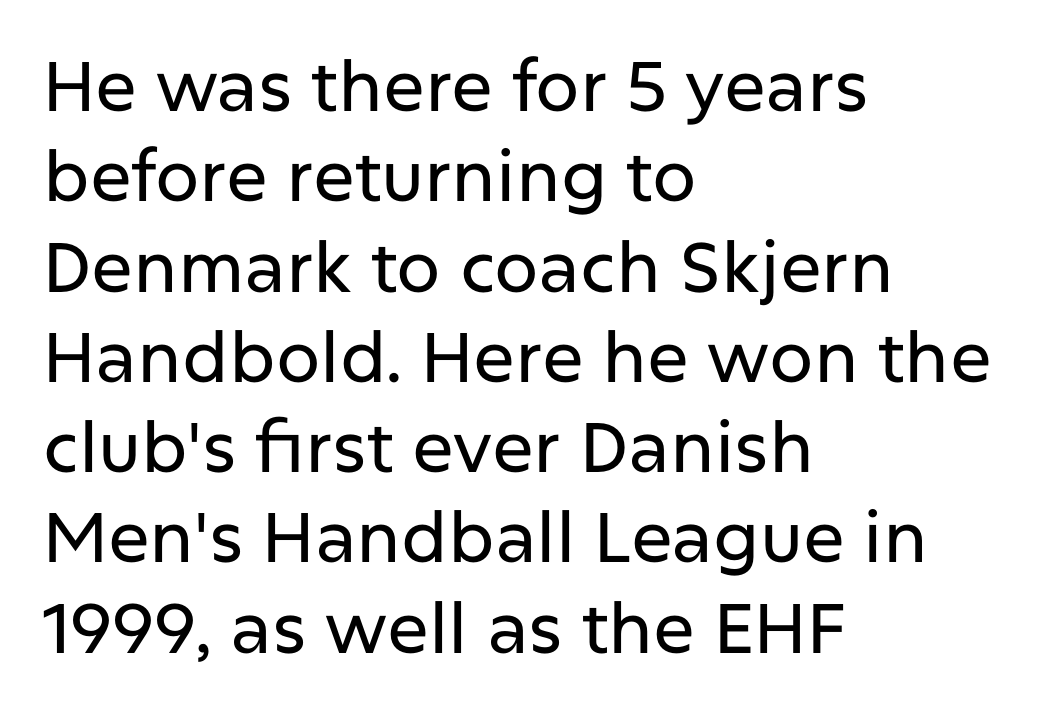
Q: Is the text italic (slanted)? A: No, it is upright.
Q: Is the typeface a serif or a sans-serif typeface? A: Sans-serif.
Q: Is the text underlined? A: No.
Q: How is the paragraph aligned? A: Left-aligned.
Q: Is the spacing between letters normal or unusually wide? A: Normal.
Q: Is the spacing between lines tight, normal or loose? A: Normal.
Q: Width (condensed, normal, or wide)? A: Normal.
Q: Stroke contrast? A: Low.
Q: x-height? A: Medium.
Q: Monospaced? A: No.
